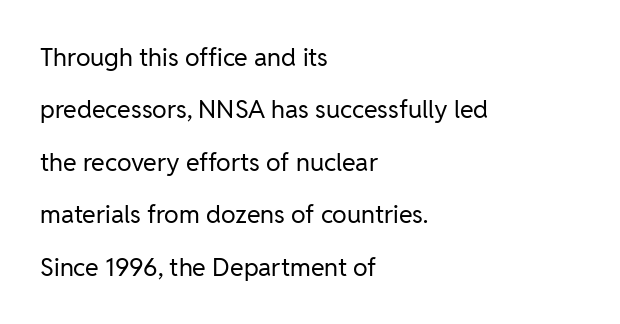
This rendering features lettering with no underline. You could call the tracking neutral — neither tight nor loose. The strokes are not fattened; the text isn't bold. Every row of glyphs begins at an identical x-position on the left.
